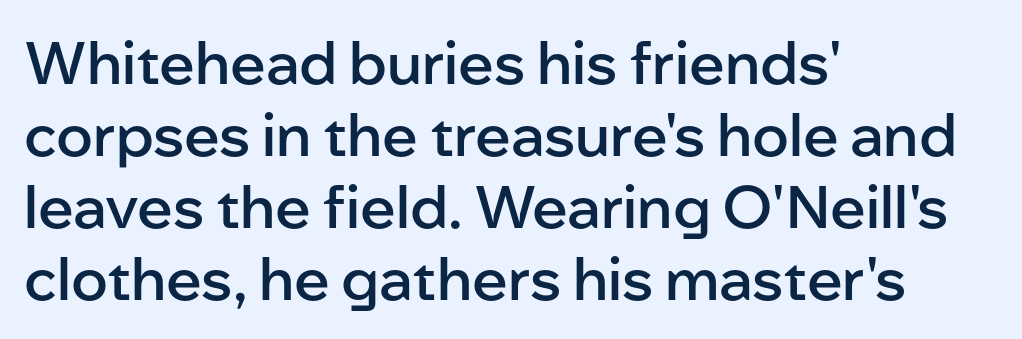
No extra tracking has been applied to these lines. Casual observation: everything's shoved over to the left. Type style note: lacks serifs. As a designer I'd log this as weight 600, semibold. These lines are rendered in a variable-pitch font. The font's upright variant was chosen for this text.
